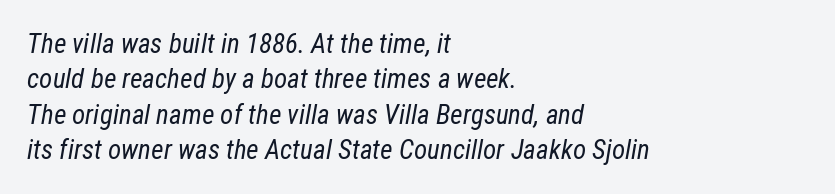
Stroke mass is kept to a normal reading level or below. Descenders hang freely into open space. Caption: standard tracking, unaltered. A typesetter would mark this as italic. Leading: standard.
